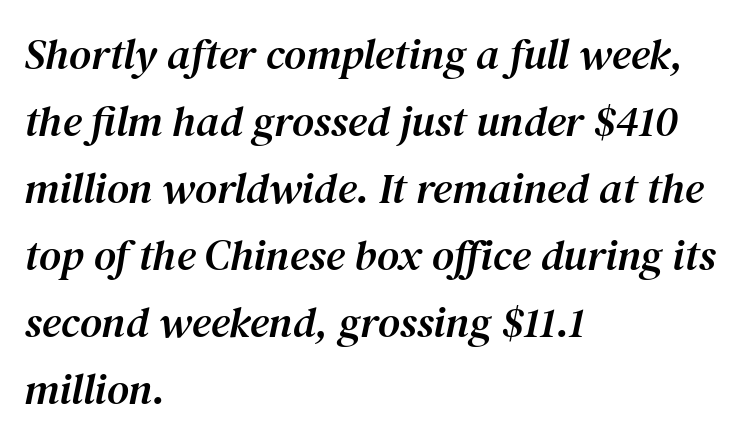
The type family on display is of the serif kind. Spacing between characters is what you'd get straight out of the box. These lines are rendered in a variable-pitch font. Designer's note — italics engaged.
